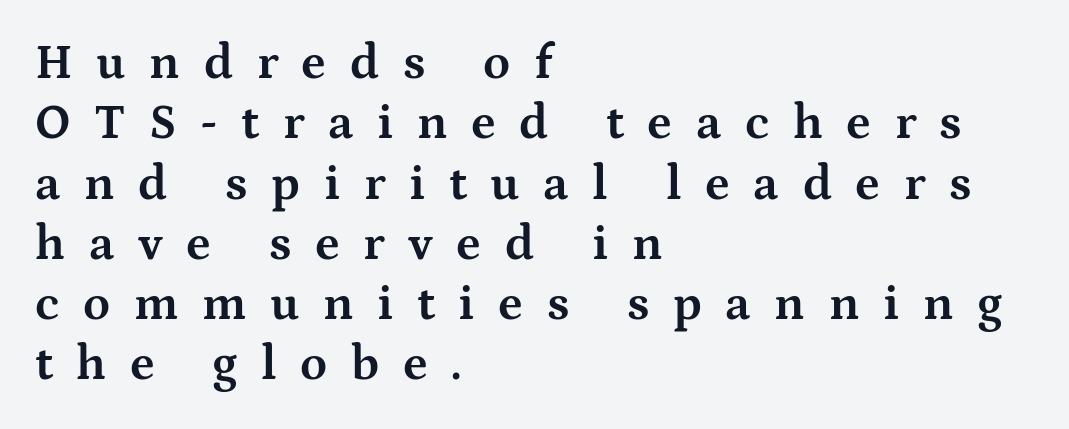
The passage is arranged the way most books set body copy — flush left. The specimen omits any rule beneath the text block's lines. The typesetting leans heavy: a genuine bold. Vertical strokes here are truly vertical. Each letter keeps its own natural width here, so spacing adapts to shape. Stroke terminals: seriffed.
